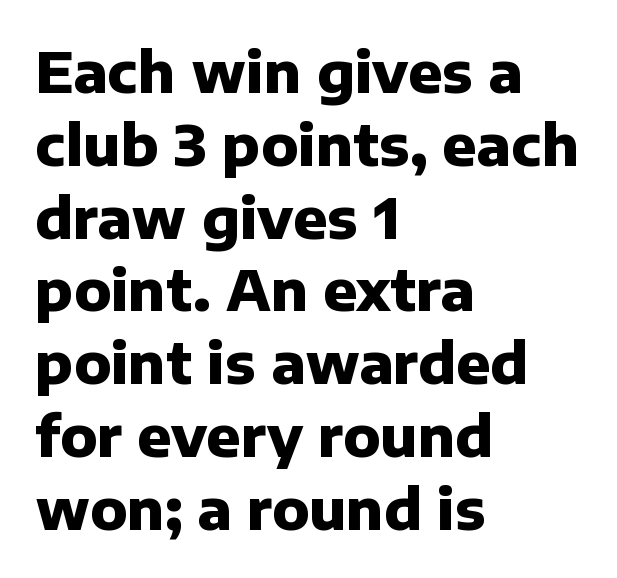
Q: Is the text bold? A: Yes.
Q: Is the text italic (slanted)? A: No, it is upright.
Q: Is the typeface a serif or a sans-serif typeface? A: Sans-serif.
Q: Is the text underlined? A: No.
Q: How is the paragraph aligned? A: Left-aligned.
Q: Is the spacing between letters normal or unusually wide? A: Normal.
Q: Is the spacing between lines tight, normal or loose? A: Normal.
Q: Width (condensed, normal, or wide)? A: Normal.
Q: Stroke contrast? A: Low.
Q: x-height? A: Medium.
Q: Monospaced? A: No.
